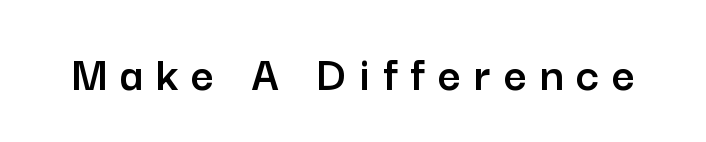
The image shows 50 px sans-serif type, upright; set unusually wide letter spacing (+0.26 em), not underlined; low stroke contrast and a medium x-height.
